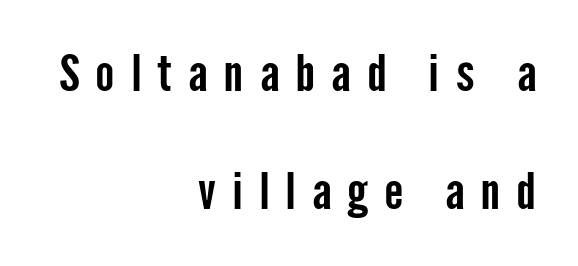
Q: Is the text italic (slanted)? A: No, it is upright.
Q: Is the typeface a serif or a sans-serif typeface? A: Sans-serif.
Q: Is the text underlined? A: No.
Q: How is the paragraph aligned? A: Right-aligned.
Q: Is the spacing between letters normal or unusually wide? A: Unusually wide.
Q: Is the spacing between lines tight, normal or loose? A: Loose.
Q: Width (condensed, normal, or wide)? A: Condensed.
Q: Stroke contrast? A: Low.
Q: x-height? A: Medium.
Q: Monospaced? A: No.
